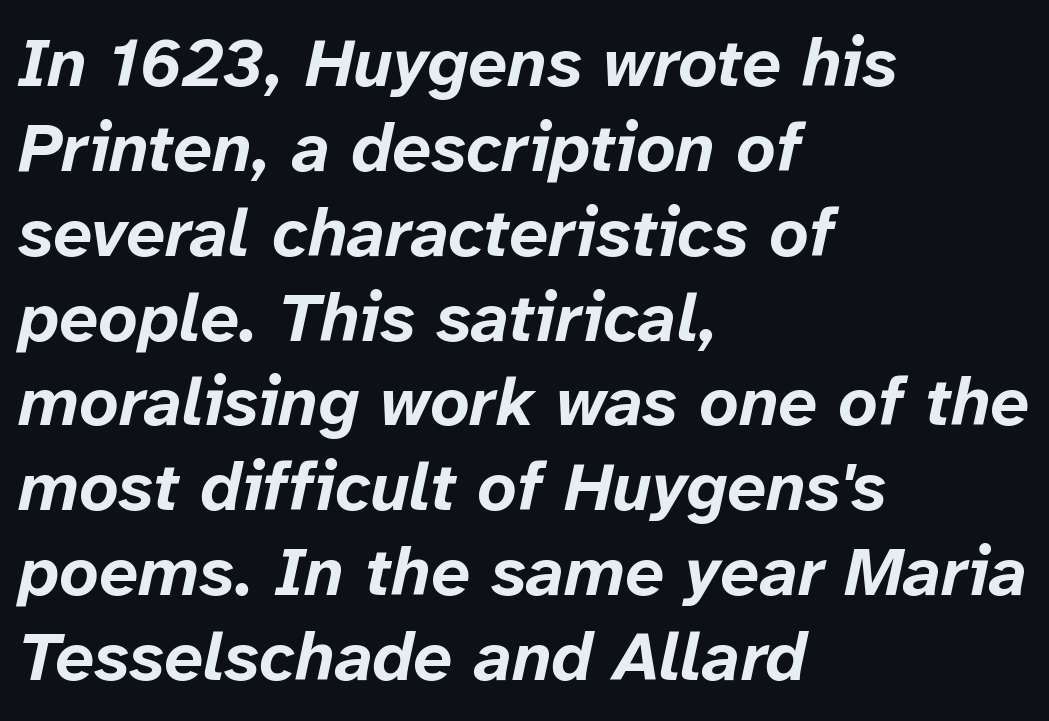
{"italic": "yes", "lean": "right", "slant_degrees": 12, "bold": "yes", "weight": "bold", "width": "normal", "stroke_contrast": "low", "x_height": "medium", "monospaced": "no", "underline": "no", "align": "left", "line_spacing_ratio": 1.23, "letter_spacing": "normal", "letter_spacing_em": 0.0, "glyph_px": 69}
